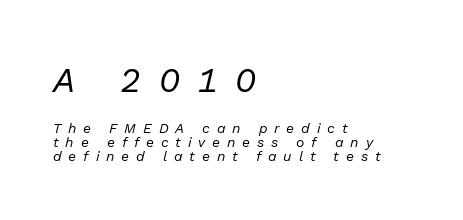
Q: Is the text bold? A: No.
Q: Is the text italic (slanted)? A: Yes, it leans right by about 13 degrees.
Q: Is the text underlined? A: No.
Q: How is the paragraph aligned? A: Left-aligned.
Q: Is the spacing between letters normal or unusually wide? A: Unusually wide.
Q: Is the spacing between lines tight, normal or loose? A: Tight.
Q: Which block of text is set in a larger size, the first (top) or the second (bottom)? A: The first (top) one.
Q: Width (condensed, normal, or wide)? A: Normal.
Q: Stroke contrast? A: Low.
Q: x-height? A: Medium.
Q: Monospaced? A: No.
